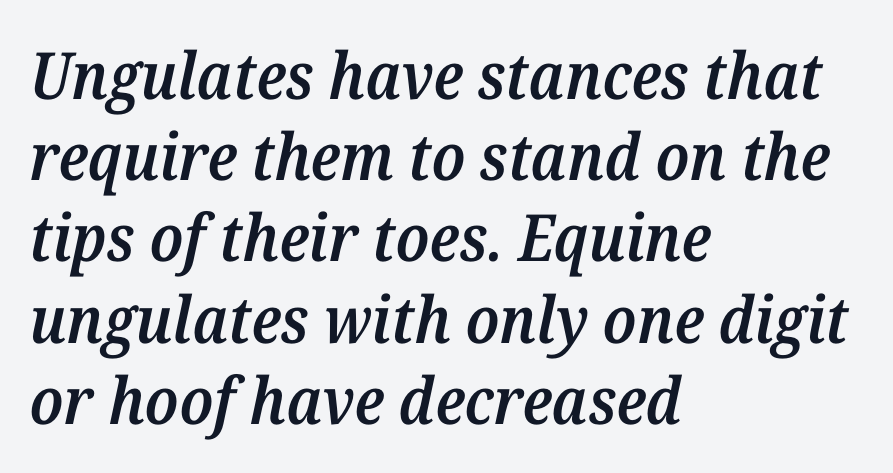
The horizontal fit of the characters is conventional and even. Proportional: the letters do not fall into vertical columns. These lines are composed in type with serifs. Compared with a centered layout, this one pins lines to the left instead. Each new line begins a customary step beneath the previous one. Style check: oblique.
